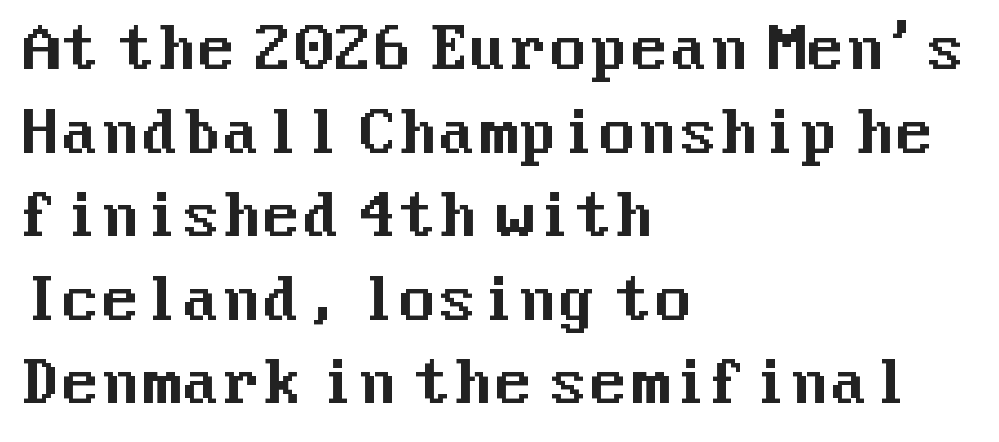
{"serif": "no", "italic": "no", "width": "normal", "stroke_contrast": "medium", "x_height": "medium", "underline": "no", "align": "left", "line_spacing": "normal", "line_spacing_ratio": 1.44, "letter_spacing": "normal", "letter_spacing_em": 0.0, "glyph_px": 58}
